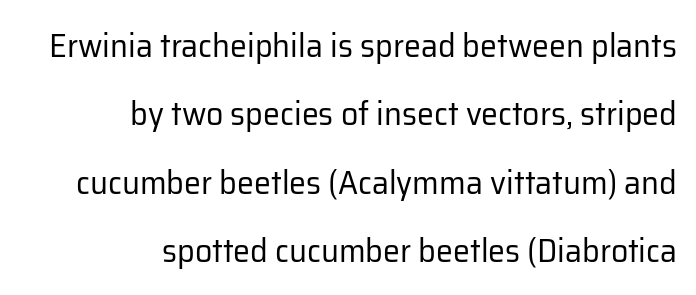
{"serif": "no", "italic": "no", "bold": "no", "weight": "regular", "width": "normal", "stroke_contrast": "low", "x_height": "medium", "monospaced": "no", "underline": "no", "align": "right", "line_spacing": "loose", "line_spacing_ratio": 2.01, "letter_spacing": "normal", "letter_spacing_em": 0.0, "glyph_px": 34}
